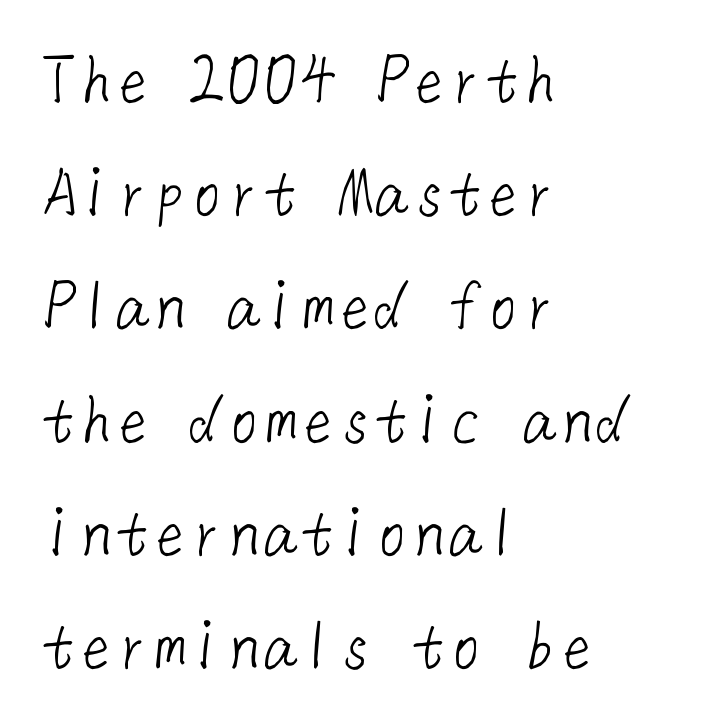
The letterforms sit at book weight or below. The leading is moderate, giving the passage an even texture. Rule under the text: the space is simply empty. Grotesque or geometric, the face here clearly has no serifs. Letter spacing: default.
